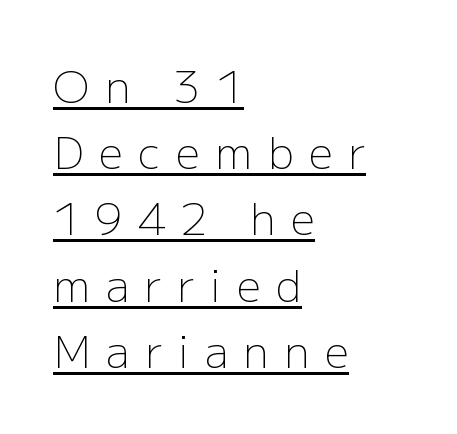
Q: Is the text bold? A: No.
Q: Is the text italic (slanted)? A: No, it is upright.
Q: Is the typeface a serif or a sans-serif typeface? A: Sans-serif.
Q: Is the text underlined? A: Yes.
Q: How is the paragraph aligned? A: Left-aligned.
Q: Is the spacing between letters normal or unusually wide? A: Unusually wide.
Q: Is the spacing between lines tight, normal or loose? A: Normal.
Q: Width (condensed, normal, or wide)? A: Normal.
Q: Stroke contrast? A: Low.
Q: x-height? A: Medium.
Q: Monospaced? A: No.
